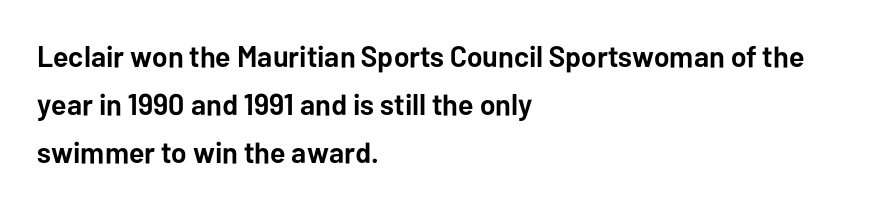
Q: Is the text bold? A: Yes.
Q: Is the text italic (slanted)? A: No, it is upright.
Q: Is the typeface a serif or a sans-serif typeface? A: Sans-serif.
Q: Is the text underlined? A: No.
Q: How is the paragraph aligned? A: Left-aligned.
Q: Is the spacing between letters normal or unusually wide? A: Normal.
Q: Is the spacing between lines tight, normal or loose? A: Normal.
Q: Width (condensed, normal, or wide)? A: Normal.
Q: Stroke contrast? A: Low.
Q: x-height? A: Medium.
Q: Monospaced? A: No.
